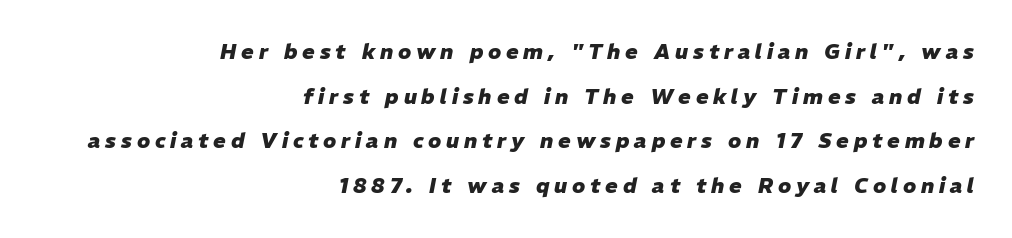
The passage shown is emphatically bold. Italic? Definitely — the glyphs are oblique. Visually the block forms a straight wall on the right and a jagged coastline on the left. Clear beneath every line of the passage.
